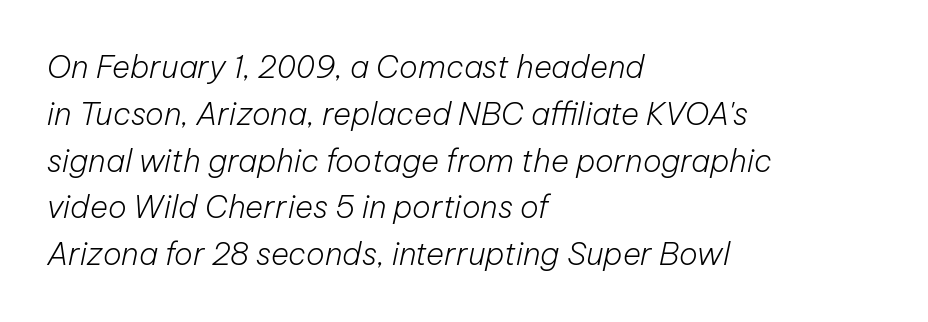
Italic? Definitely — the glyphs are oblique. The weight tops out at a normal text grade. Regular leading. Nobody drew a line under any word here. The passage shown is typed in a proportional face where columns would drift.
